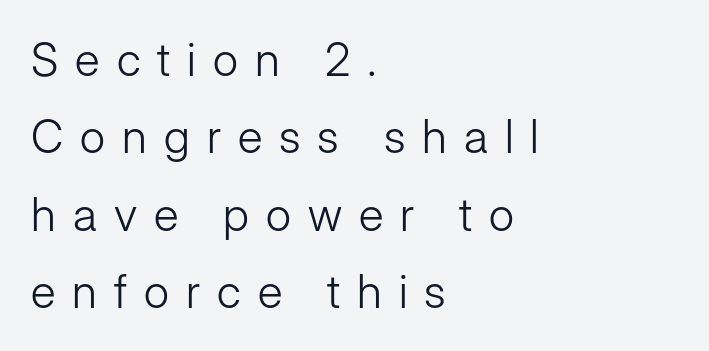
Line beginnings align vertically; line endings do not. The passage shown is not bold in any degree. Spacing verdict: proportional, widths tailored to each character. Glyph-to-glyph distance is far greater than everyday printed text.
